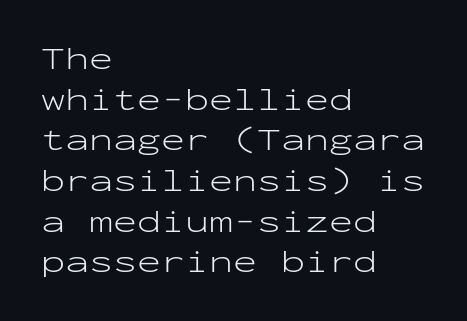
{"serif": "no", "italic": "no", "bold": "no", "weight": "light", "width": "wide", "stroke_contrast": "low", "x_height": "medium", "monospaced": "yes", "underline": "no", "align": "left", "line_spacing": "normal", "line_spacing_ratio": 1.27, "letter_spacing": "normal", "letter_spacing_em": 0.0, "glyph_px": 32}
